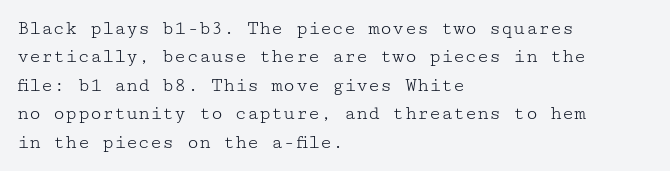
The image shows 20 px text type, upright; set left-aligned, normal line spacing (1.42x), normal letter spacing, not underlined.
